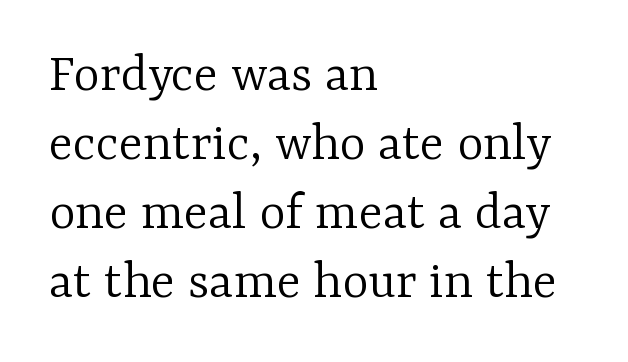
Q: Is the text bold? A: No.
Q: Is the text italic (slanted)? A: No, it is upright.
Q: Is the typeface a serif or a sans-serif typeface? A: Serif.
Q: Is the text underlined? A: No.
Q: How is the paragraph aligned? A: Left-aligned.
Q: Is the spacing between letters normal or unusually wide? A: Normal.
Q: Width (condensed, normal, or wide)? A: Normal.
Q: Stroke contrast? A: Low.
Q: x-height? A: Medium.
Q: Monospaced? A: No.
